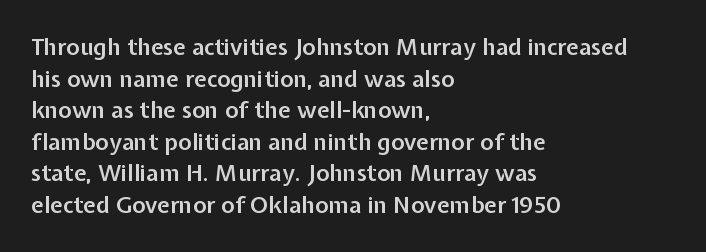
Q: Is the text bold? A: Semi-bold.
Q: Is the text italic (slanted)? A: No, it is upright.
Q: Is the text underlined? A: No.
Q: How is the paragraph aligned? A: Left-aligned.
Q: Is the spacing between letters normal or unusually wide? A: Normal.
Q: Is the spacing between lines tight, normal or loose? A: Normal.
